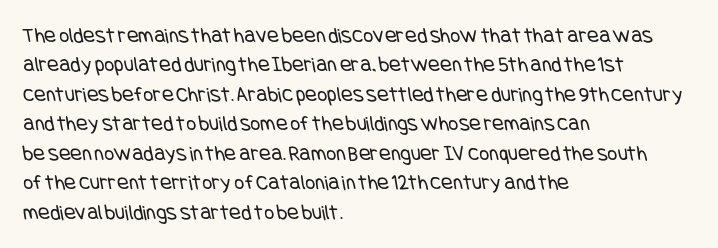
The image shows 22 px text type; set left-aligned, normal line spacing (1.34x), normal letter spacing, not underlined.
